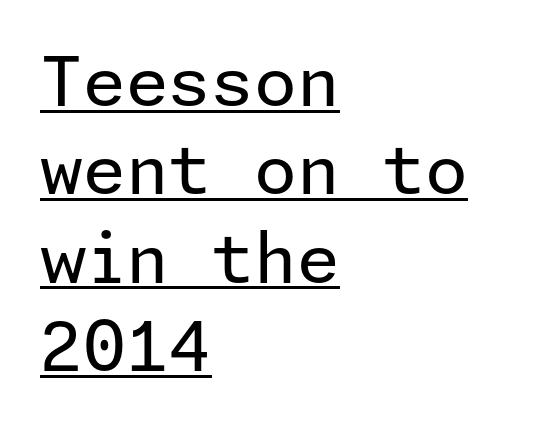
{"serif": "no", "italic": "no", "bold": "no", "weight": "regular", "width": "normal", "stroke_contrast": "low", "x_height": "medium", "underline": "yes", "align": "left", "line_spacing": "normal", "line_spacing_ratio": 1.28, "letter_spacing": "normal", "letter_spacing_em": 0.0, "glyph_px": 69}
